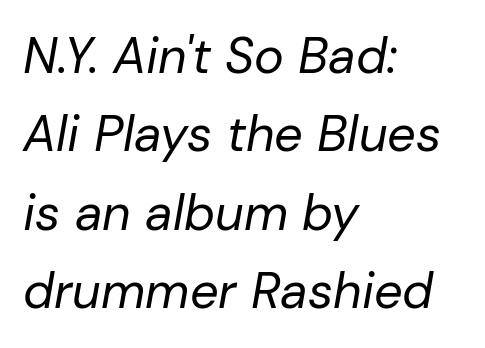
Q: Is the text bold? A: No.
Q: Is the text italic (slanted)? A: Yes, it leans right by about 10 degrees.
Q: Is the text underlined? A: No.
Q: How is the paragraph aligned? A: Left-aligned.
Q: Is the spacing between letters normal or unusually wide? A: Normal.
Q: Is the spacing between lines tight, normal or loose? A: Normal.
Q: Width (condensed, normal, or wide)? A: Normal.
Q: Stroke contrast? A: Low.
Q: x-height? A: Medium.
Q: Monospaced? A: No.
